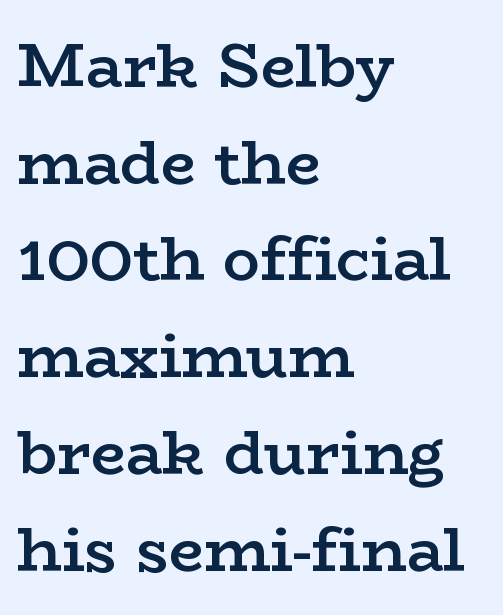
The paragraph shown leans on its left margin. Quick note: interline space is typical. Italic? Not at all — the glyphs are vertical. The line texture is even and compact thanks to regular tracking.
